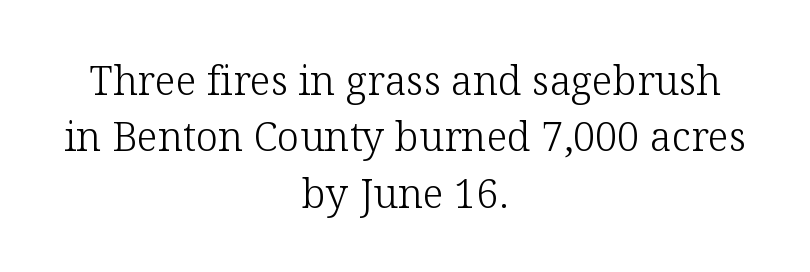
Q: Is the text bold? A: No.
Q: Is the text italic (slanted)? A: No, it is upright.
Q: Is the typeface a serif or a sans-serif typeface? A: Serif.
Q: Is the text underlined? A: No.
Q: How is the paragraph aligned? A: Centered.
Q: Is the spacing between letters normal or unusually wide? A: Normal.
Q: Is the spacing between lines tight, normal or loose? A: Normal.
Q: Width (condensed, normal, or wide)? A: Normal.
Q: Stroke contrast? A: Low.
Q: x-height? A: Medium.
Q: Monospaced? A: No.
